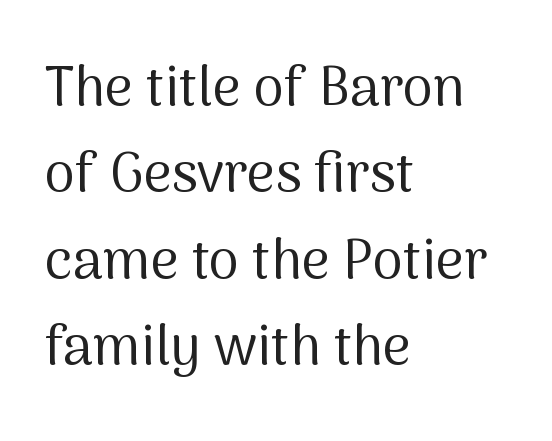
{"serif": "no", "italic": "no", "bold": "no", "weight": "regular", "width": "normal", "stroke_contrast": "medium", "x_height": "medium", "monospaced": "no", "underline": "no", "align": "left", "line_spacing": "normal", "line_spacing_ratio": 1.57, "letter_spacing": "normal", "letter_spacing_em": 0.0, "glyph_px": 55}
